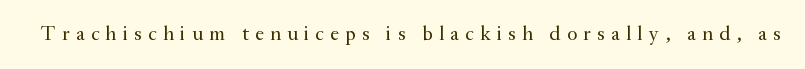
The image shows 20 px text type, upright; set unusually wide letter spacing (+0.31 em), not underlined.
